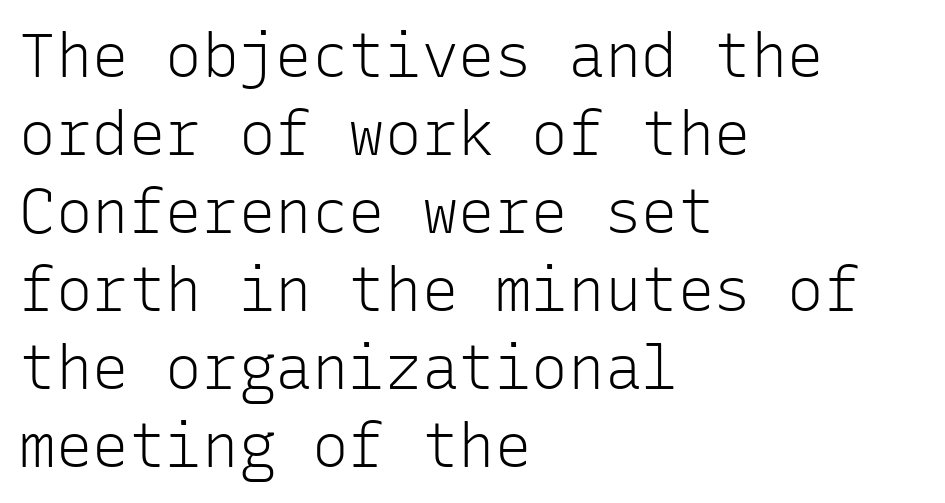
No italicization has been applied; the sample stays upright. There is no visible air inserted between adjacent glyphs. Notice how the passage keeps a crisp vertical edge on the left only. The face used here is monospaced, like something from a code editor.
